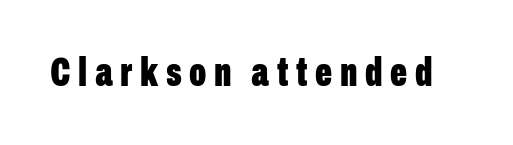
Each letter's strokes conclude bluntly, with no projecting serifs. This sample has the flowing, uneven cadence of proportional lettering. When letters stand straight like this, we call the style roman or upright. Stroke thickness is high; the sample reads as a true bold. Anything drawn beneath the words? Only blank space.
